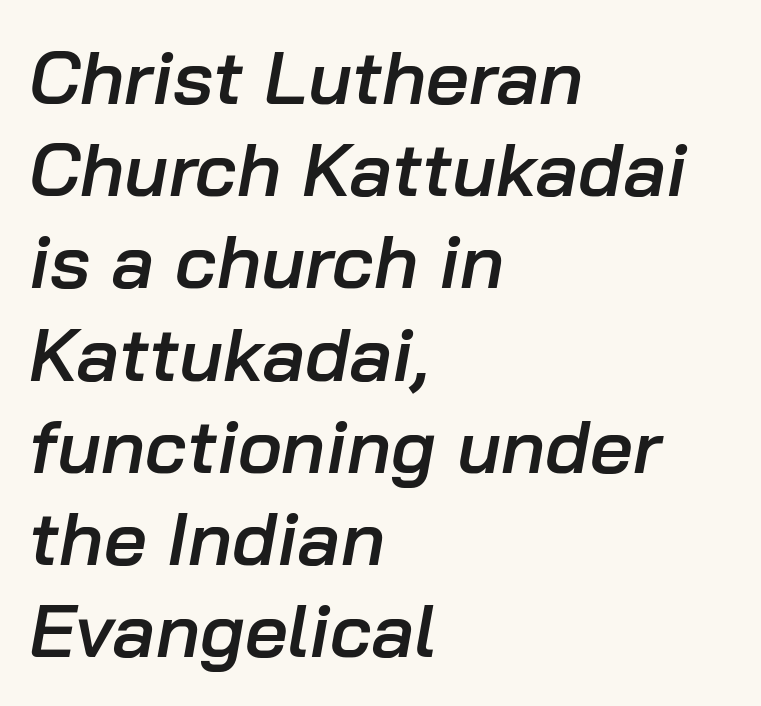
Q: Is the text bold? A: Semi-bold.
Q: Is the text italic (slanted)? A: Yes, it leans right by about 10 degrees.
Q: Is the text underlined? A: No.
Q: How is the paragraph aligned? A: Left-aligned.
Q: Is the spacing between letters normal or unusually wide? A: Normal.
Q: Width (condensed, normal, or wide)? A: Normal.
Q: Stroke contrast? A: Low.
Q: x-height? A: Medium.
Q: Monospaced? A: No.
